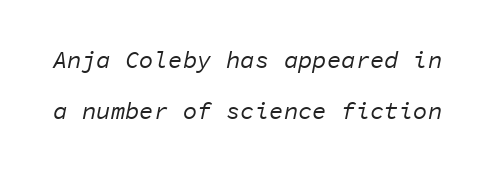
{"italic": "yes", "lean": "right", "slant_degrees": 11, "bold": "no", "underline": "no", "line_spacing": "loose", "line_spacing_ratio": 2.14, "letter_spacing": "normal", "letter_spacing_em": 0.0, "glyph_px": 24}
